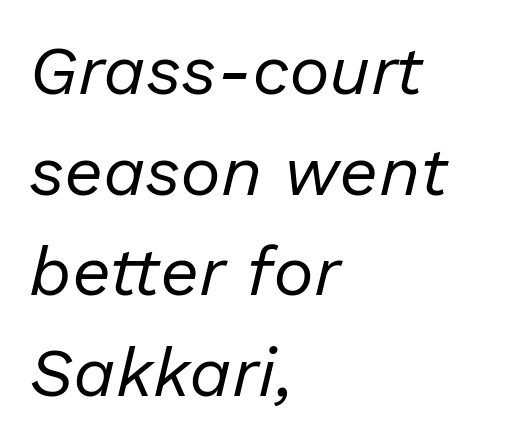
{"italic": "yes", "lean": "right", "slant_degrees": 13, "bold": "no", "weight": "regular", "width": "normal", "stroke_contrast": "low", "x_height": "medium", "monospaced": "no", "underline": "no", "align": "left", "line_spacing": "normal", "line_spacing_ratio": 1.46, "letter_spacing": "normal", "letter_spacing_em": 0.0, "glyph_px": 69}
